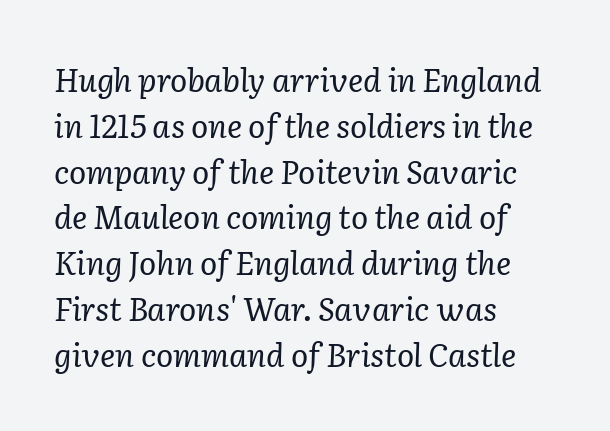
Q: Is the text bold? A: No.
Q: Is the text italic (slanted)? A: Yes, it leans right by about 2 degrees.
Q: Is the typeface a serif or a sans-serif typeface? A: Serif.
Q: Is the text underlined? A: No.
Q: How is the paragraph aligned? A: Left-aligned.
Q: Is the spacing between letters normal or unusually wide? A: Normal.
Q: Is the spacing between lines tight, normal or loose? A: Normal.
Q: Width (condensed, normal, or wide)? A: Normal.
Q: Stroke contrast? A: Low.
Q: x-height? A: Medium.
Q: Monospaced? A: No.
